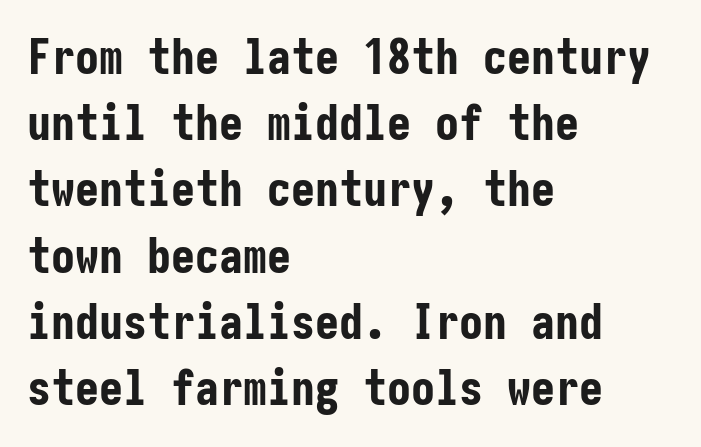
The image shows 48 px bold, condensed sans-serif type, upright; set left-aligned, normal line spacing (1.38x), normal letter spacing, not underlined; low stroke contrast and a medium x-height.
